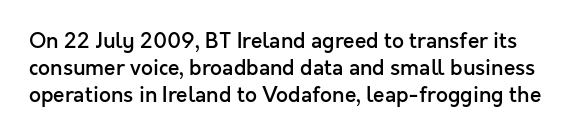
The image shows 21 px text type, upright; set normal line spacing (1.28x), normal letter spacing, not underlined.
